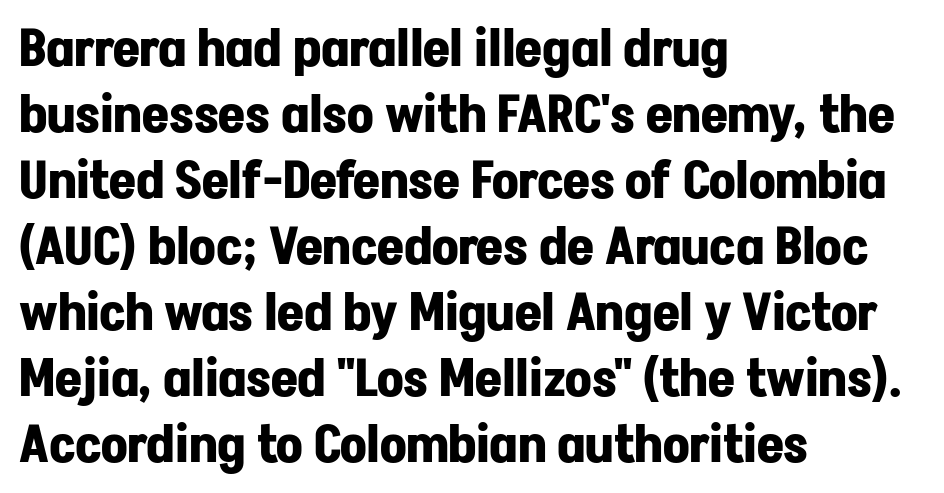
{"serif": "no", "italic": "no", "bold": "yes", "weight": "bold", "width": "normal", "stroke_contrast": "low", "x_height": "medium", "monospaced": "no", "underline": "no", "align": "left", "line_spacing": "normal", "line_spacing_ratio": 1.27, "letter_spacing": "normal", "letter_spacing_em": 0.0, "glyph_px": 52}
